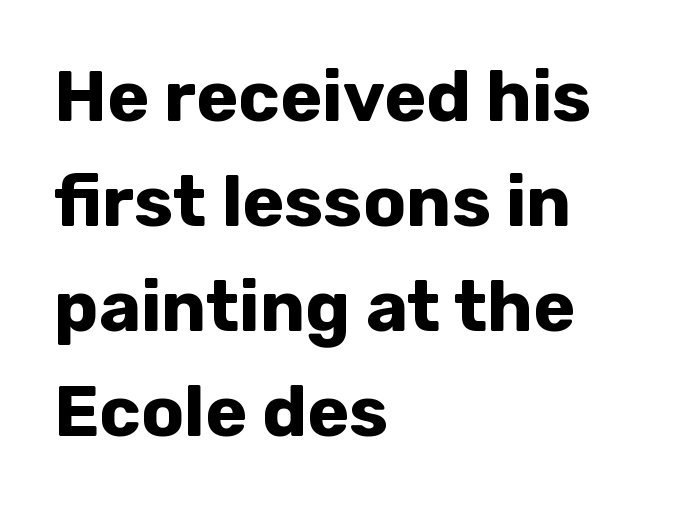
{"serif": "no", "italic": "no", "bold": "yes", "weight": "bold", "width": "normal", "stroke_contrast": "low", "x_height": "medium", "monospaced": "no", "underline": "no", "align": "left", "line_spacing": "normal", "line_spacing_ratio": 1.48, "letter_spacing": "normal", "letter_spacing_em": 0.0, "glyph_px": 71}
